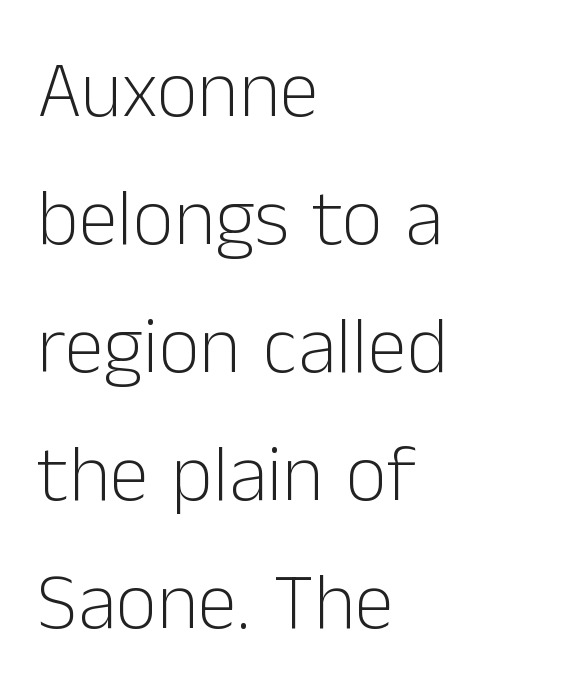
Descenders are the only things crossing below the line. Each letter keeps its own natural width here, so spacing adapts to shape. A roman cut, with each character standing at attention. The strokes carry an ordinary text weight at most.
